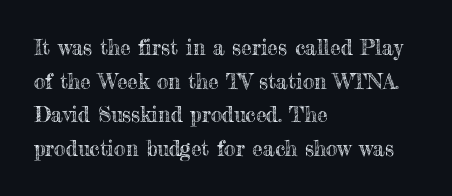
The image shows 21 px text type, upright; set left-aligned, normal line spacing (1.6x), normal letter spacing, not underlined.
